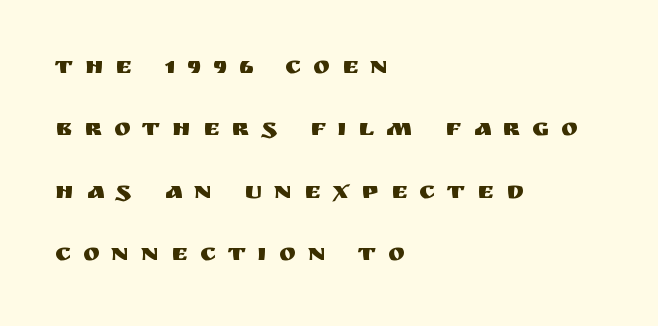
Substantial extra tracking has been applied to these lines. Nobody drew a line under any word here. Italic? Not at all — the glyphs are vertical. Typeset ragged right — the left edge is the straight one. If you measured baseline to baseline, you'd find a long distance.
